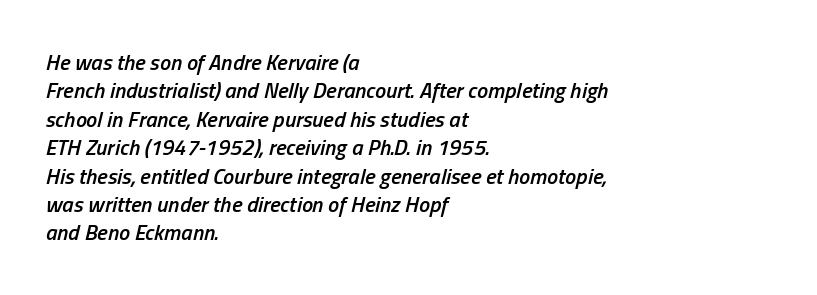
Teacher's note: observe the even left margin — that is flush-left alignment. Notice how descenders clear the ascenders below comfortably — that's standard leading. There's an unmistakable incline to the writing here. The sample has been set in demibold, a notch under bold.
